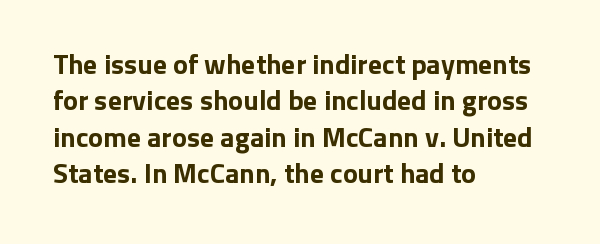
Has an underline been added? It has not. There is no visible air inserted between adjacent glyphs. The ragged edge is on the right, which tells us the setting is flush left. Look at the stroke-to-counter ratio: heavy, a bold. A sans-serif font was chosen for this passage.
